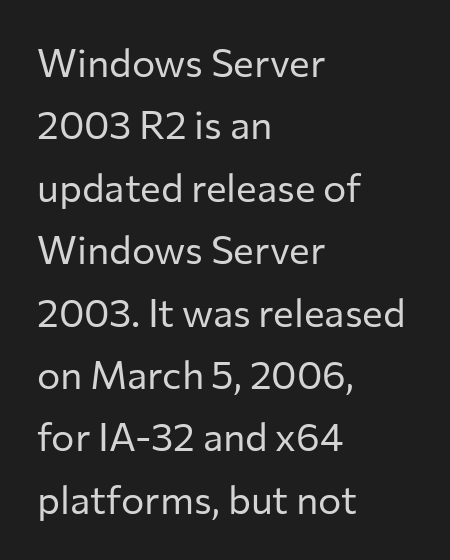
{"serif": "no", "italic": "no", "bold": "no", "weight": "regular", "width": "normal", "stroke_contrast": "low", "x_height": "medium", "monospaced": "no", "underline": "no", "align": "left", "line_spacing": "normal", "line_spacing_ratio": 1.6, "letter_spacing": "normal", "letter_spacing_em": 0.0, "glyph_px": 39}
